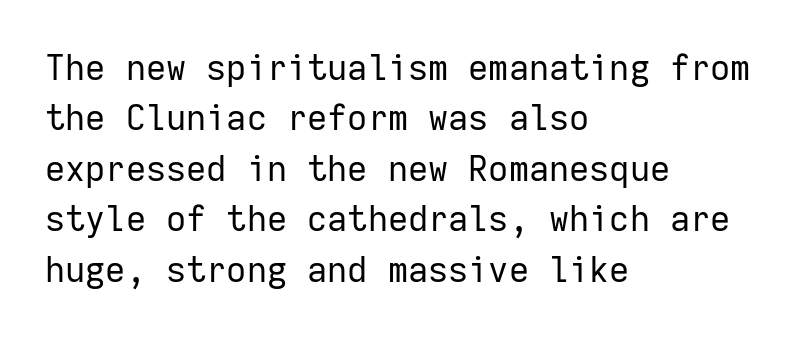
{"serif": "no", "italic": "no", "bold": "no", "weight": "regular", "width": "normal", "stroke_contrast": "low", "x_height": "medium", "monospaced": "yes", "underline": "no", "align": "left", "line_spacing": "normal", "line_spacing_ratio": 1.44, "letter_spacing": "normal", "letter_spacing_em": 0.0, "glyph_px": 35}
